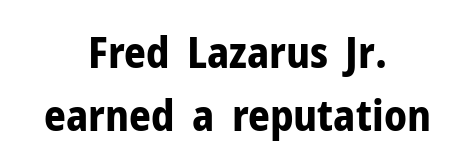
Q: Is the text bold? A: Yes.
Q: Is the text italic (slanted)? A: No, it is upright.
Q: Is the typeface a serif or a sans-serif typeface? A: Sans-serif.
Q: Is the text underlined? A: No.
Q: How is the paragraph aligned? A: Centered.
Q: Is the spacing between letters normal or unusually wide? A: Normal.
Q: Is the spacing between lines tight, normal or loose? A: Normal.
Q: Width (condensed, normal, or wide)? A: Normal.
Q: Stroke contrast? A: Low.
Q: x-height? A: Medium.
Q: Monospaced? A: No.
